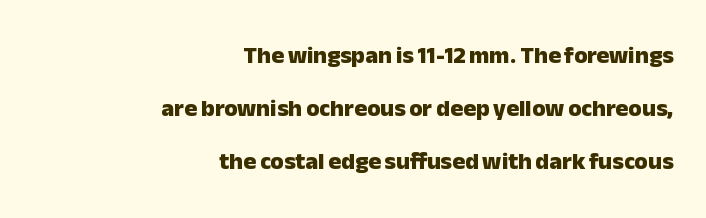
Notice how thick the strokes are: this is what a full bold looks like. This sample uses an upright cut, with every glyph sitting square on the baseline. Widely set lines give the paragraph a tall, airy silhouette. Spacing between characters is what you'd get straight out of the box. Layout note: lines flush right.
